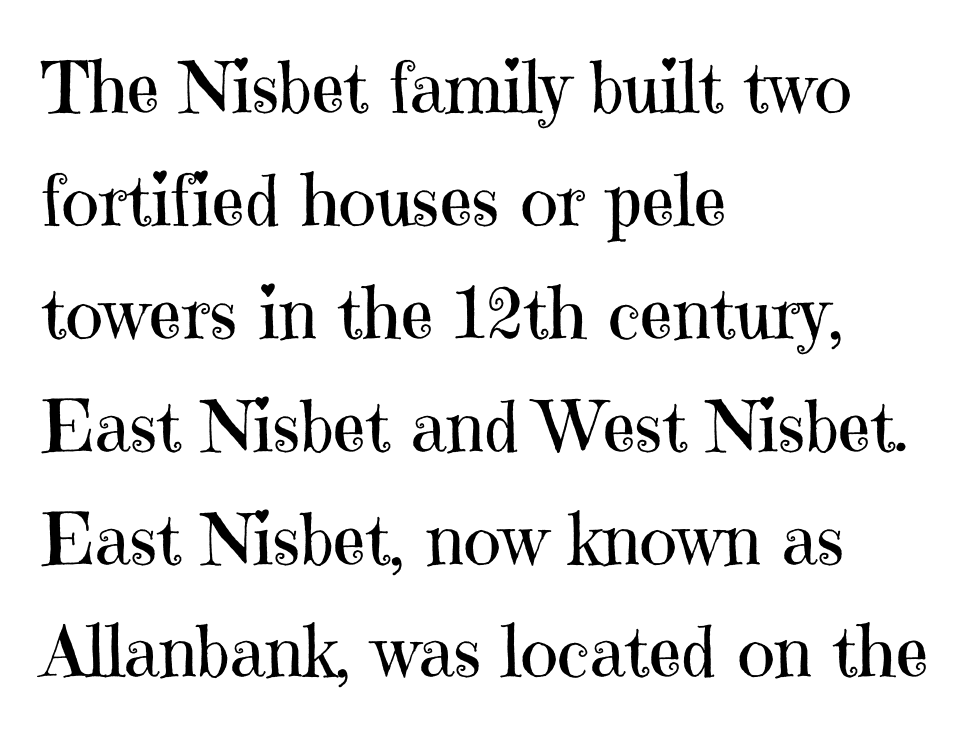
Q: Is the text bold? A: No.
Q: Is the text italic (slanted)? A: No, it is upright.
Q: Is the typeface a serif or a sans-serif typeface? A: Serif.
Q: Is the text underlined? A: No.
Q: How is the paragraph aligned? A: Left-aligned.
Q: Is the spacing between letters normal or unusually wide? A: Normal.
Q: Is the spacing between lines tight, normal or loose? A: Normal.
Q: Width (condensed, normal, or wide)? A: Normal.
Q: Stroke contrast? A: High.
Q: x-height? A: Medium.
Q: Monospaced? A: No.
